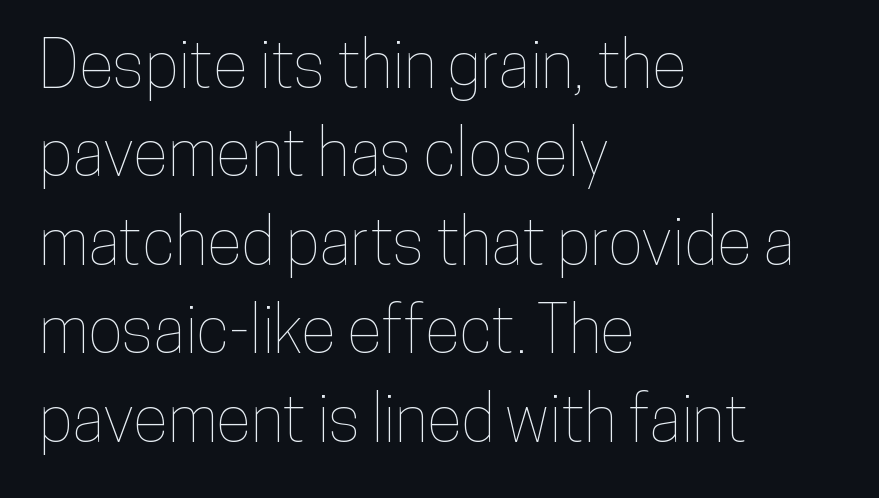
No extra tracking has been applied to these lines. A typesetter would call this leading conventional body-copy spacing. The rendering anchors every line to the left-hand side. The space beneath each line is pristine and unruled. The letters advance in unequal steps, a hallmark of proportional type.
